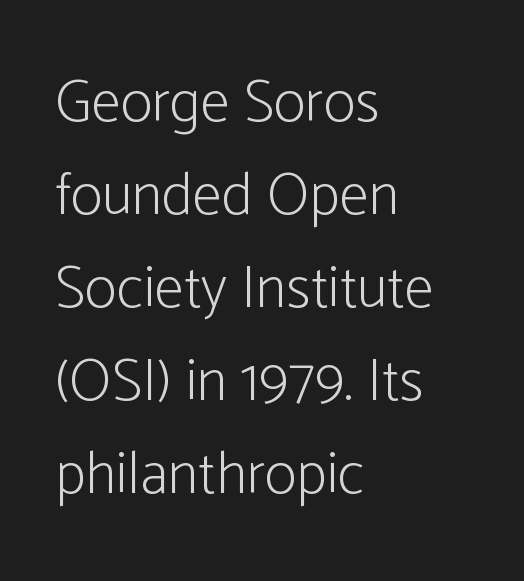
Q: Is the text bold? A: No.
Q: Is the text italic (slanted)? A: No, it is upright.
Q: Is the typeface a serif or a sans-serif typeface? A: Sans-serif.
Q: Is the text underlined? A: No.
Q: How is the paragraph aligned? A: Left-aligned.
Q: Is the spacing between letters normal or unusually wide? A: Normal.
Q: Is the spacing between lines tight, normal or loose? A: Normal.
Q: Width (condensed, normal, or wide)? A: Condensed.
Q: Stroke contrast? A: Low.
Q: x-height? A: Medium.
Q: Monospaced? A: No.
